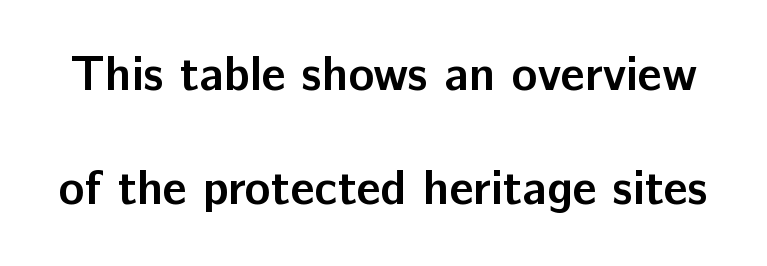
{"serif": "no", "italic": "no", "bold": "yes", "weight": "semibold", "width": "normal", "stroke_contrast": "low", "x_height": "medium", "monospaced": "no", "underline": "no", "line_spacing": "loose", "line_spacing_ratio": 2.38, "letter_spacing": "normal", "letter_spacing_em": 0.0, "glyph_px": 48}
